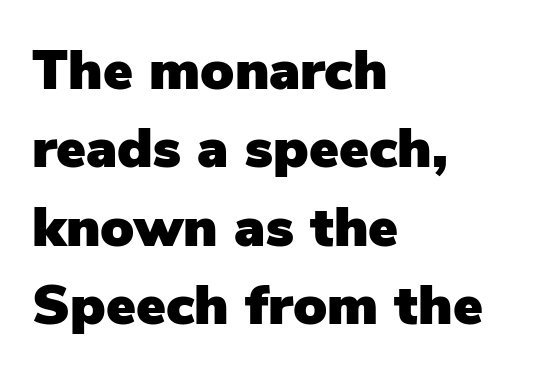
The image shows 56 px sans-serif type, upright; set left-aligned, normal line spacing (1.4x), normal letter spacing, not underlined; low stroke contrast and a medium x-height.
